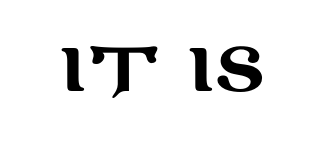
Q: Is the text italic (slanted)? A: No, it is upright.
Q: Is the typeface a serif or a sans-serif typeface? A: Sans-serif.
Q: Is the text underlined? A: No.
Q: Is the spacing between letters normal or unusually wide? A: Normal.
Q: Width (condensed, normal, or wide)? A: Wide.
Q: Stroke contrast? A: Medium.
Q: x-height? A: Large.
Q: Monospaced? A: No.
